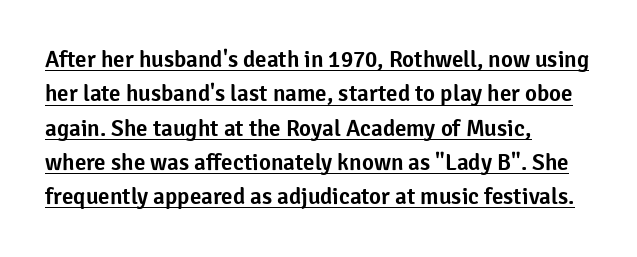
Alignment: flush left. Descenders here cross a horizontal rule under the line. The face used here is rendered with its standard letterfit. Characters remain perfectly vertical along every line. How would I describe the line gaps? Plain and ordinary.
